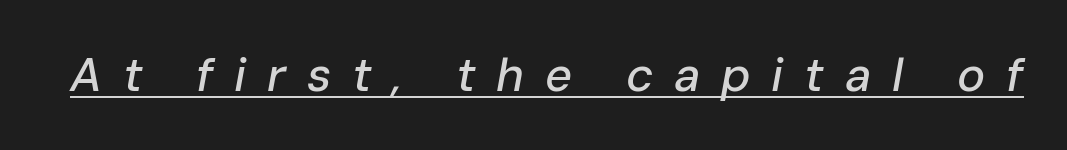
This sample carries an underscore along the baseline area. This sample has the flowing, uneven cadence of proportional lettering. What stands out about the letter spacing? Its width — letters are far apart. The typography opts for an oblique posture over an upright one.
